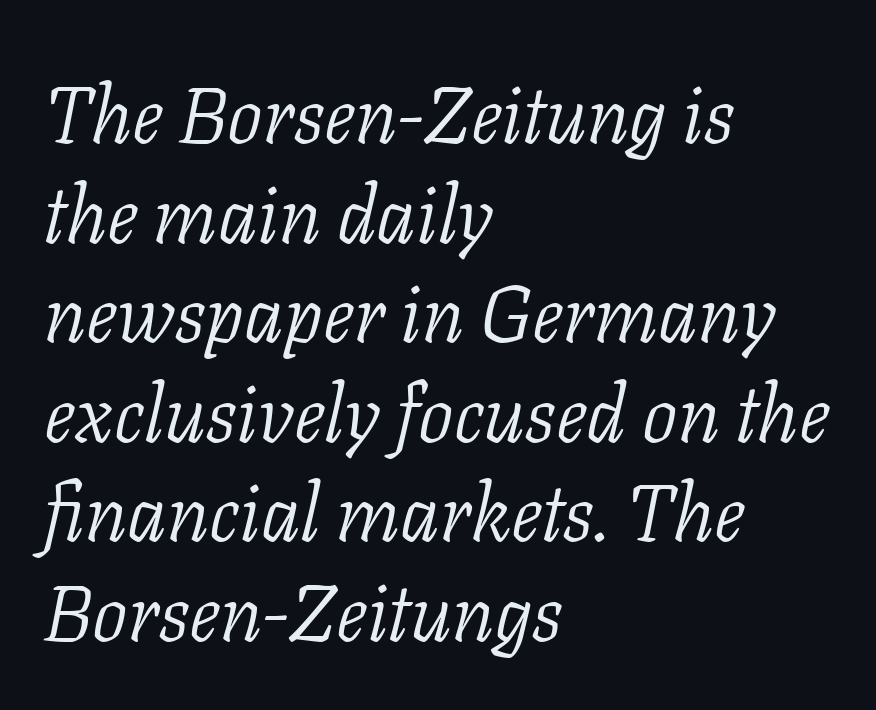
{"serif": "yes", "italic": "yes", "lean": "right", "slant_degrees": 11, "bold": "no", "weight": "light", "width": "normal", "stroke_contrast": "low", "x_height": "medium", "monospaced": "no", "underline": "no", "align": "left", "line_spacing": "normal", "line_spacing_ratio": 1.26, "letter_spacing": "normal", "letter_spacing_em": 0.0, "glyph_px": 79}
